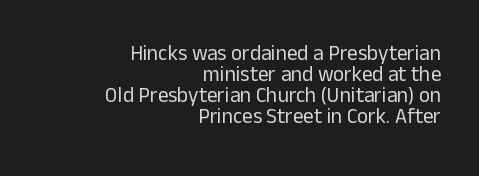
{"italic": "no", "bold": "no", "underline": "no", "align": "right", "line_spacing": "tight", "line_spacing_ratio": 1.0, "letter_spacing": "normal", "letter_spacing_em": 0.0, "glyph_px": 21}
